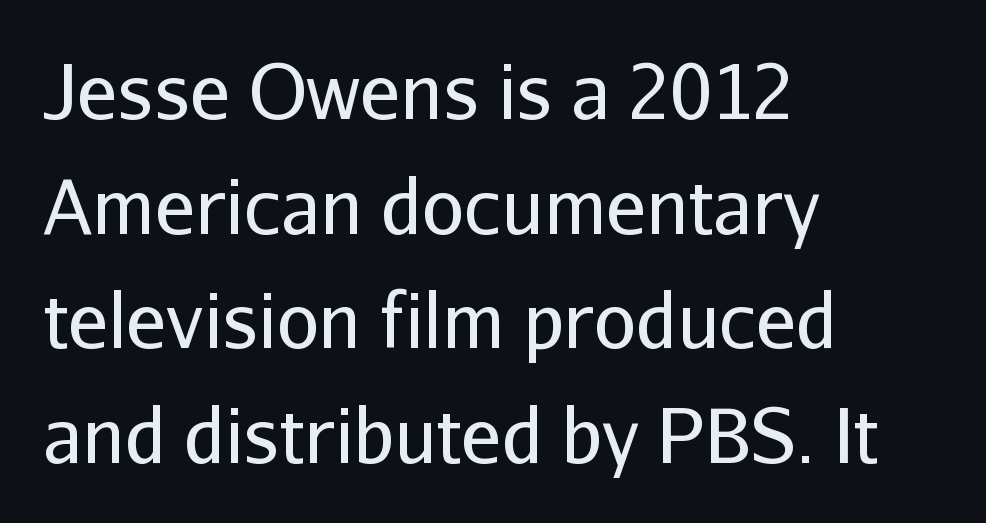
The image shows 75 px regular-weight sans-serif type, upright; set left-aligned, normal line spacing (1.53x), normal letter spacing, not underlined; low stroke contrast and a medium x-height.
